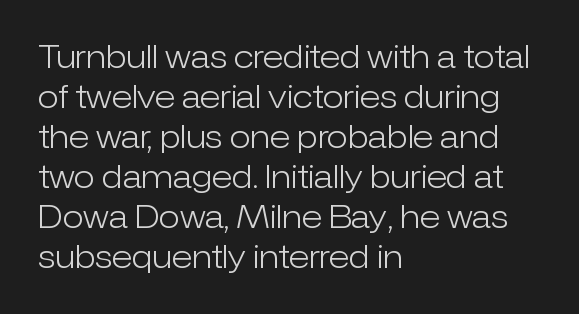
Grotesque or geometric, the face here clearly has no serifs. If you drew a ruler down the left edge, every line would touch it. This sample has the flowing, uneven cadence of proportional lettering. The area under the type is left untouched.
